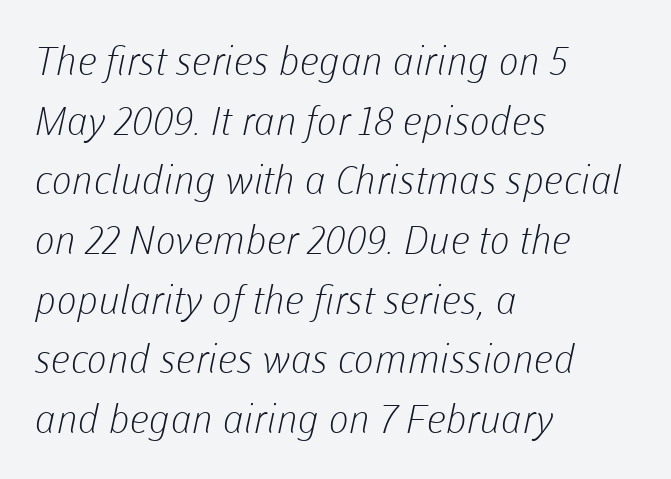
The image shows 39 px light sans-serif type; set left-aligned, normal line spacing (1.53x), normal letter spacing, not underlined; low stroke contrast and a medium x-height.
